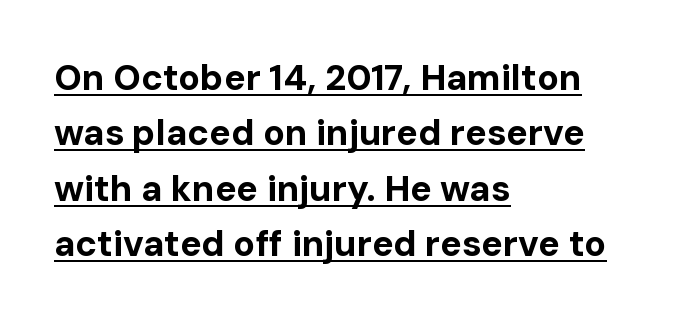
{"serif": "no", "italic": "no", "bold": "yes", "weight": "bold", "width": "normal", "stroke_contrast": "low", "x_height": "medium", "monospaced": "no", "underline": "yes", "align": "left", "line_spacing": "normal", "line_spacing_ratio": 1.54, "letter_spacing": "normal", "letter_spacing_em": 0.0, "glyph_px": 36}
